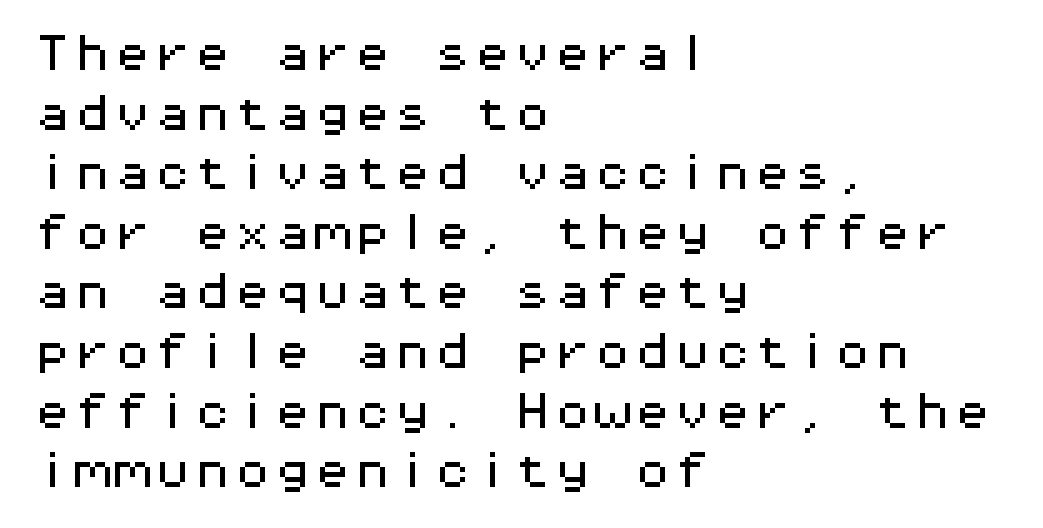
Does the leading feel generous? No, just average. Every stem runs plumb, perpendicular to the baseline. Spacing between characters is what you'd get straight out of the box. The passage shown is typed in a monospace face where columns stay perfectly aligned.
